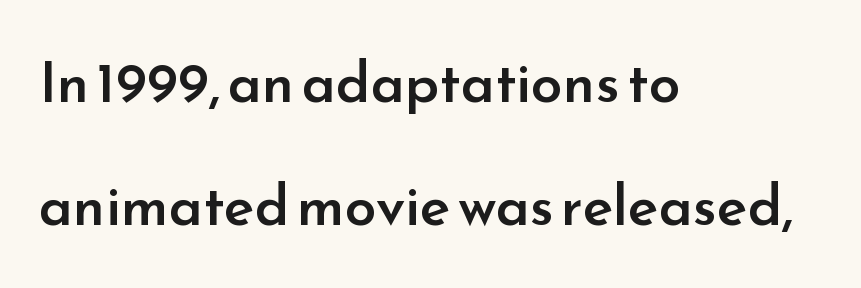
Q: Is the text bold? A: Semi-bold.
Q: Is the text italic (slanted)? A: No, it is upright.
Q: Is the typeface a serif or a sans-serif typeface? A: Sans-serif.
Q: Is the text underlined? A: No.
Q: How is the paragraph aligned? A: Left-aligned.
Q: Is the spacing between letters normal or unusually wide? A: Normal.
Q: Is the spacing between lines tight, normal or loose? A: Loose.
Q: Width (condensed, normal, or wide)? A: Normal.
Q: Stroke contrast? A: Low.
Q: x-height? A: Small.
Q: Monospaced? A: No.
